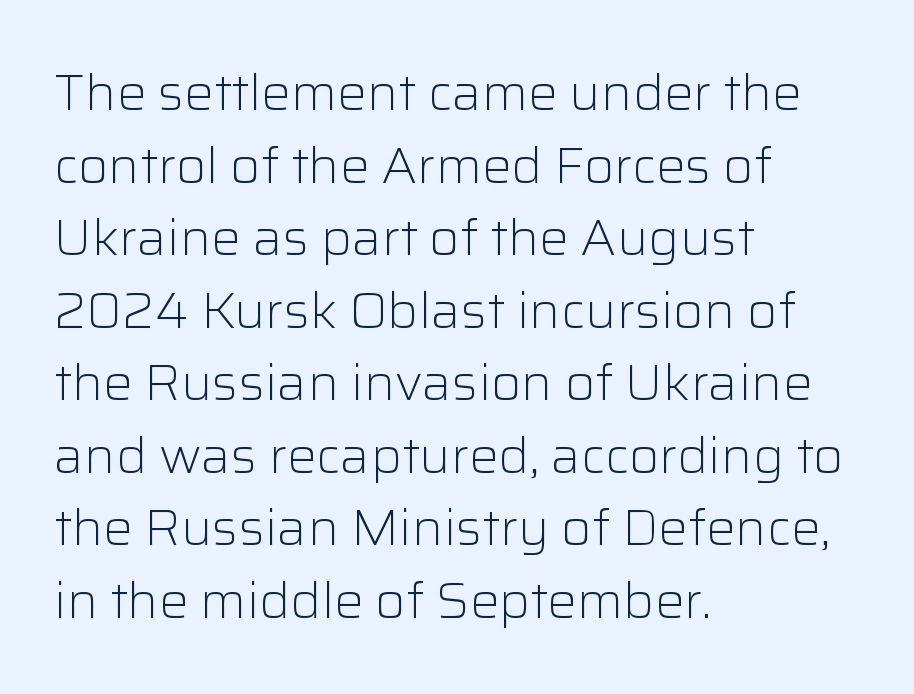
The image shows 49 px light sans-serif type, upright; set left-aligned, normal line spacing (1.48x), normal letter spacing, not underlined; low stroke contrast and a medium x-height.
